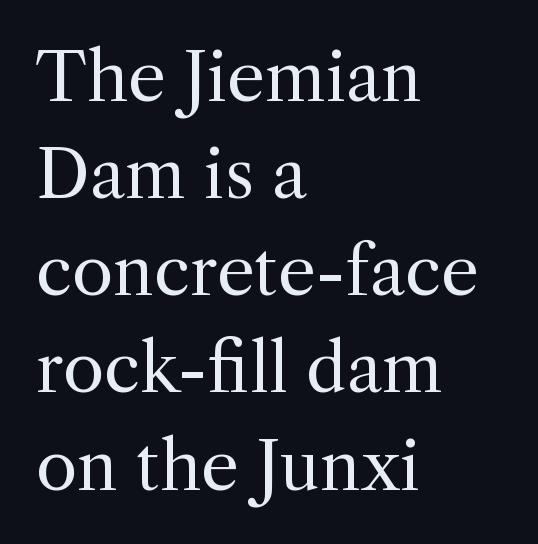
Q: Is the text bold? A: No.
Q: Is the text italic (slanted)? A: No, it is upright.
Q: Is the typeface a serif or a sans-serif typeface? A: Serif.
Q: Is the text underlined? A: No.
Q: How is the paragraph aligned? A: Left-aligned.
Q: Is the spacing between letters normal or unusually wide? A: Normal.
Q: Is the spacing between lines tight, normal or loose? A: Normal.
Q: Width (condensed, normal, or wide)? A: Normal.
Q: x-height? A: Medium.
Q: Monospaced? A: No.
